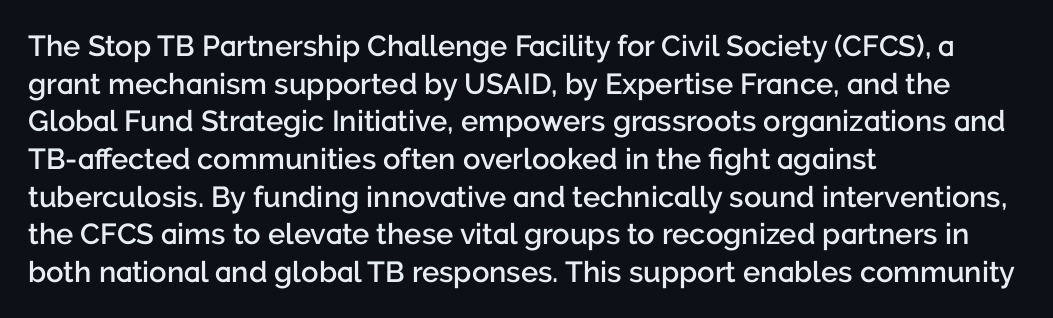
Notice how the passage keeps a crisp vertical edge on the left only. Stroke terminals: plain, sans-serif. Ordinary non-slanted type is in use. Default kerning and tracking; the words read as compact shapes. What's the leading like? Ordinary, nothing unusual. Note the varied advance widths — an 'i' is clearly narrower than an 'm'.
